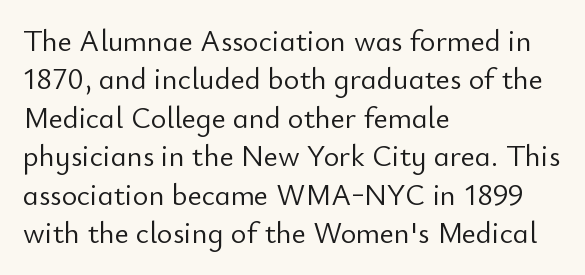
Q: Is the text bold? A: No.
Q: Is the text italic (slanted)? A: No, it is upright.
Q: Is the typeface a serif or a sans-serif typeface? A: Sans-serif.
Q: Is the text underlined? A: No.
Q: How is the paragraph aligned? A: Left-aligned.
Q: Is the spacing between letters normal or unusually wide? A: Normal.
Q: Is the spacing between lines tight, normal or loose? A: Normal.
Q: Width (condensed, normal, or wide)? A: Normal.
Q: Stroke contrast? A: Low.
Q: x-height? A: Small.
Q: Monospaced? A: No.
